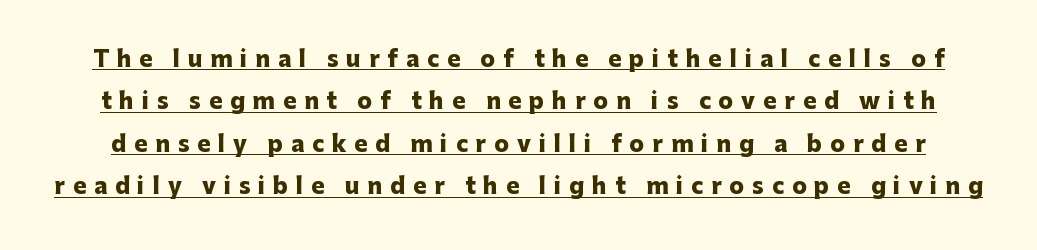
The image shows 22 px bold type, upright; set loose line spacing (1.93x), unusually wide letter spacing (+0.36 em), underlined.
